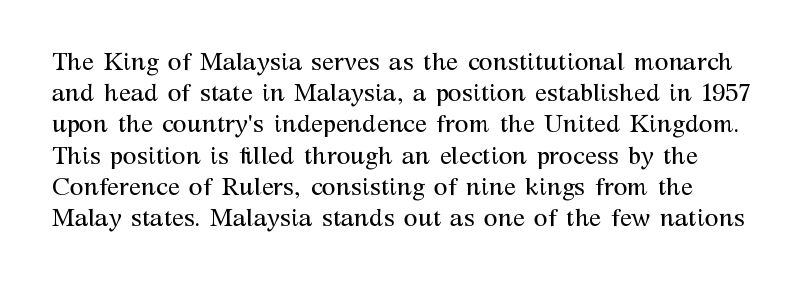
Q: Is the text bold? A: No.
Q: Is the text italic (slanted)? A: No, it is upright.
Q: Is the text underlined? A: No.
Q: Is the spacing between letters normal or unusually wide? A: Normal.
Q: Is the spacing between lines tight, normal or loose? A: Normal.
